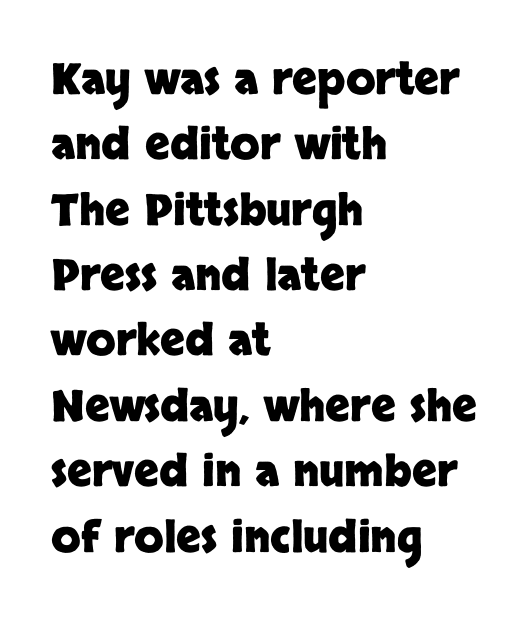
{"serif": "no", "italic": "no", "bold": "yes", "weight": "heavy", "width": "normal", "stroke_contrast": "low", "x_height": "large", "monospaced": "no", "underline": "no", "align": "left", "line_spacing": "normal", "line_spacing_ratio": 1.52, "letter_spacing": "normal", "letter_spacing_em": 0.0, "glyph_px": 43}
